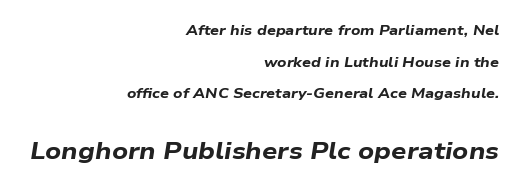
Quick note: interline space is abundant. Horizontally, the lines are justified to the trailing edge only. The axis of the letterforms is tilted away from vertical. Heft: maximum for text — a bold. Is the lower block the larger one? Yes — the lower block carries the bigger type. The zone under the glyphs is completely vacant.
